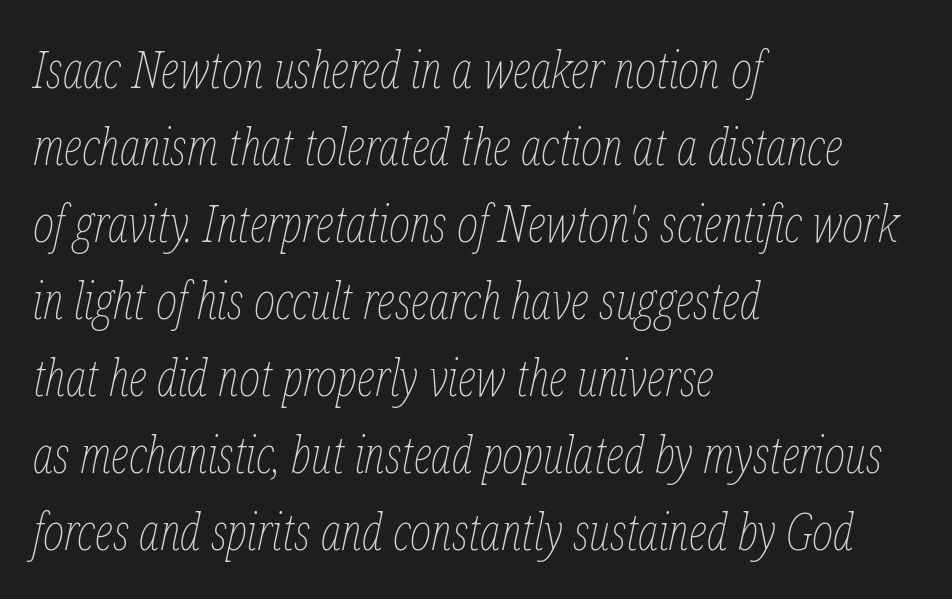
{"italic": "yes", "lean": "right", "slant_degrees": 12, "bold": "no", "weight": "thin", "width": "condensed", "stroke_contrast": "low", "x_height": "medium", "monospaced": "no", "underline": "no", "align": "left", "line_spacing": "normal", "line_spacing_ratio": 1.51, "letter_spacing": "normal", "letter_spacing_em": 0.0, "glyph_px": 51}
